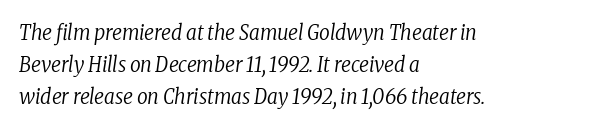
The image shows 21 px text type, italic (leaning right); set left-aligned, normal line spacing (1.52x), normal letter spacing, not underlined.
